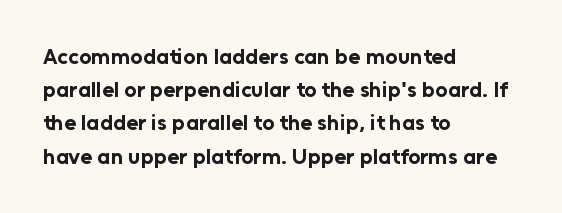
The image shows 22 px bold type, upright; set left-aligned, normal line spacing (1.51x), normal letter spacing, not underlined.
